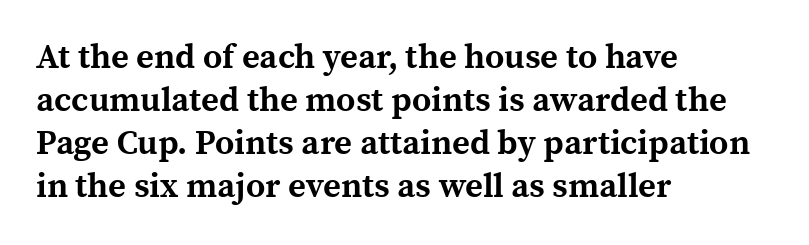
{"serif": "yes", "italic": "no", "bold": "yes", "weight": "bold", "width": "normal", "x_height": "medium", "monospaced": "no", "underline": "no", "align": "left", "line_spacing": "normal", "line_spacing_ratio": 1.26, "letter_spacing": "normal", "letter_spacing_em": 0.0, "glyph_px": 34}
